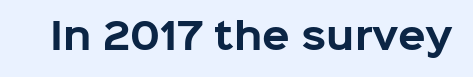
This sample uses plain, unmodified letter spacing. Examine the stroke ends and you'll find no serifs. Spacing verdict: proportional, widths tailored to each character. The specimen reads as upright at a glance.
